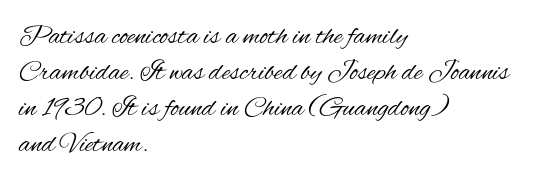
Q: Is the text bold? A: No.
Q: Is the text italic (slanted)? A: Yes.
Q: Is the typeface a serif or a sans-serif typeface? A: Sans-serif.
Q: Is the text underlined? A: No.
Q: How is the paragraph aligned? A: Left-aligned.
Q: Is the spacing between letters normal or unusually wide? A: Normal.
Q: Is the spacing between lines tight, normal or loose? A: Normal.
Q: Width (condensed, normal, or wide)? A: Condensed.
Q: Stroke contrast? A: Medium.
Q: x-height? A: Small.
Q: Monospaced? A: No.
